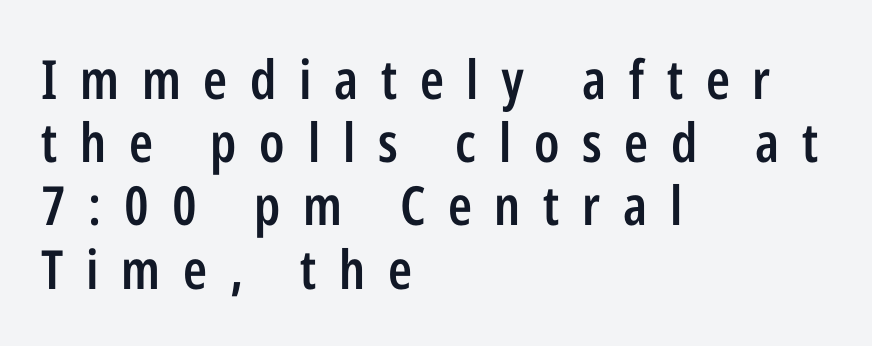
{"serif": "no", "italic": "no", "bold": "semi", "weight": "semibold", "width": "condensed", "stroke_contrast": "low", "x_height": "medium", "monospaced": "no", "underline": "no", "align": "left", "line_spacing_ratio": 1.17, "letter_spacing": "wide", "letter_spacing_em": 0.42, "glyph_px": 54}
